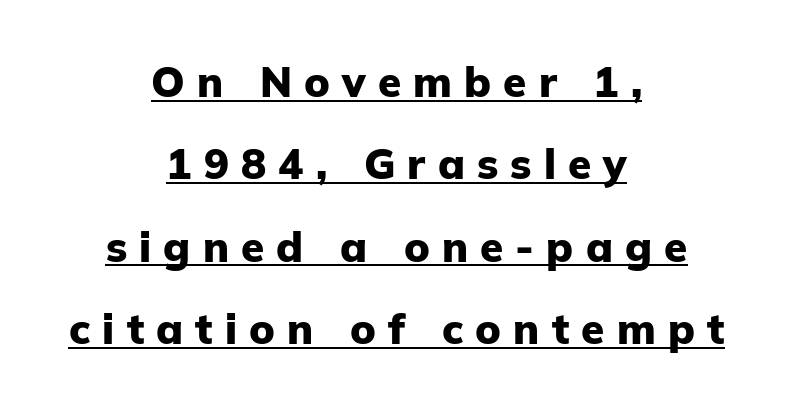
The image shows 42 px heavy sans-serif type, upright; set centered, loose line spacing (1.96x), unusually wide letter spacing (+0.29 em), underlined; low stroke contrast and a medium x-height.
